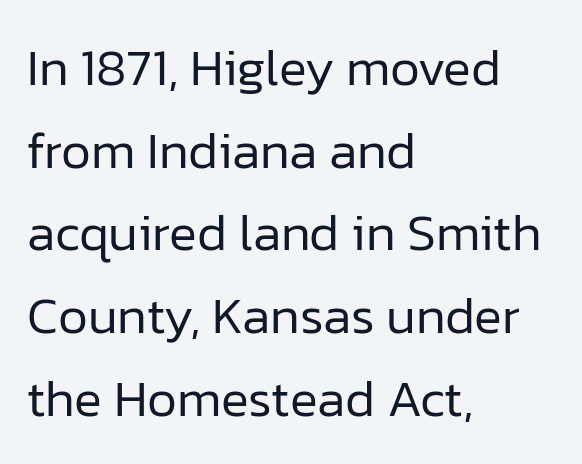
The image shows 52 px regular-weight sans-serif type, upright; set left-aligned, normal line spacing (1.59x), normal letter spacing, not underlined; low stroke contrast and a medium x-height.
